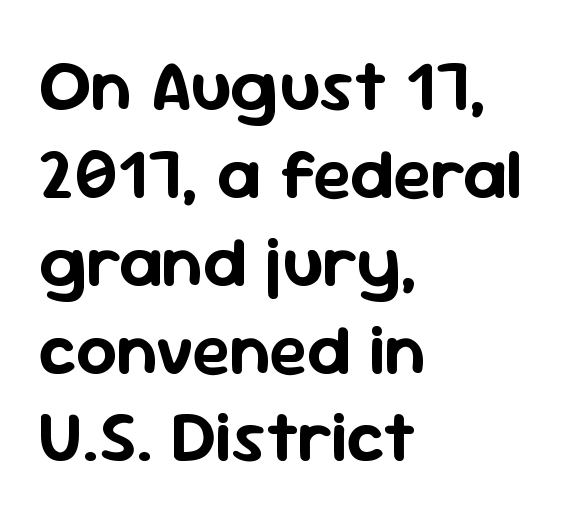
Serifs: no, the terminals of the letterforms are clean. What stands out about the letter spacing? Nothing — it is the standard amount. A bare baseline throughout the passage. A typesetter would call this proportional, since set widths differ per character.
